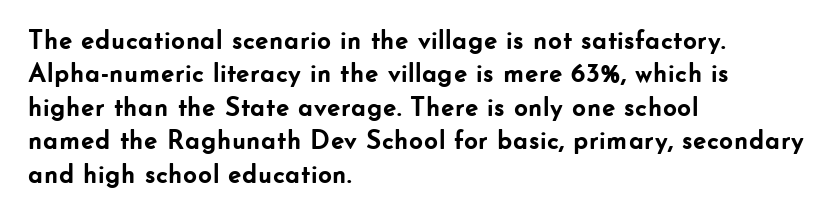
Q: Is the text bold? A: Yes.
Q: Is the text italic (slanted)? A: No, it is upright.
Q: Is the text underlined? A: No.
Q: How is the paragraph aligned? A: Left-aligned.
Q: Is the spacing between letters normal or unusually wide? A: Normal.
